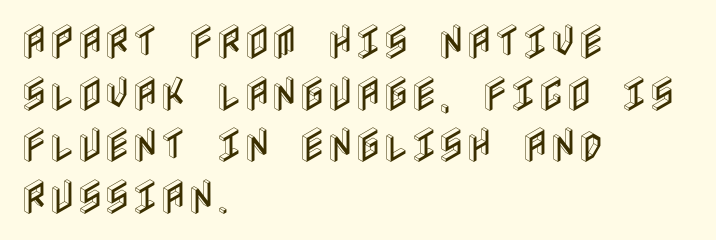
Q: Is the text italic (slanted)? A: No, it is upright.
Q: Is the text underlined? A: No.
Q: How is the paragraph aligned? A: Left-aligned.
Q: Is the spacing between letters normal or unusually wide? A: Normal.
Q: Is the spacing between lines tight, normal or loose? A: Normal.
Q: Width (condensed, normal, or wide)? A: Condensed.
Q: x-height? A: Large.
